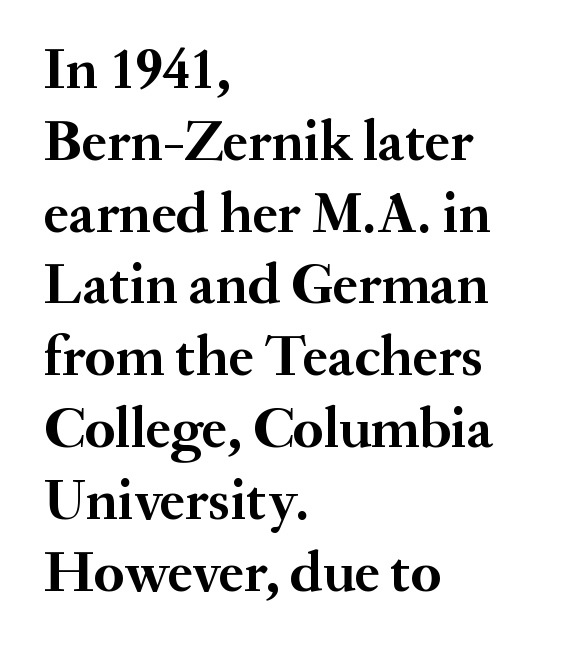
The image shows 57 px semibold serif type, upright; set left-aligned, normal line spacing (1.26x), normal letter spacing, not underlined; medium stroke contrast and a small x-height.
